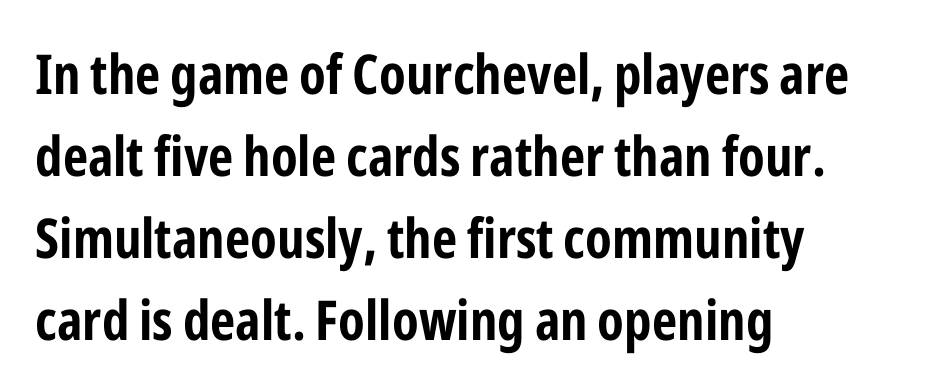
Q: Is the text bold? A: Yes.
Q: Is the text italic (slanted)? A: No, it is upright.
Q: Is the typeface a serif or a sans-serif typeface? A: Sans-serif.
Q: Is the text underlined? A: No.
Q: How is the paragraph aligned? A: Left-aligned.
Q: Is the spacing between letters normal or unusually wide? A: Normal.
Q: Is the spacing between lines tight, normal or loose? A: Normal.
Q: Width (condensed, normal, or wide)? A: Condensed.
Q: Stroke contrast? A: Low.
Q: x-height? A: Medium.
Q: Monospaced? A: No.
